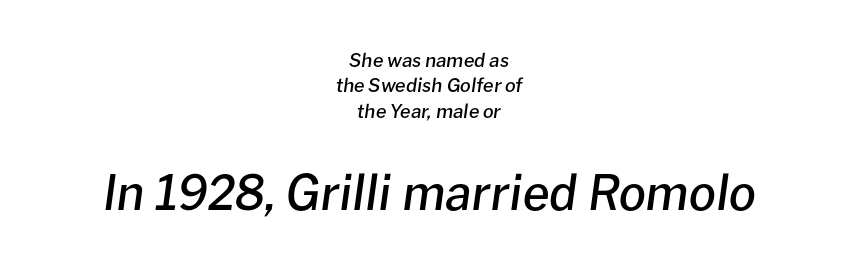
Q: Is the text bold? A: Semi-bold.
Q: Is the text italic (slanted)? A: Yes, it leans right by about 8 degrees.
Q: Is the text underlined? A: No.
Q: How is the paragraph aligned? A: Centered.
Q: Is the spacing between letters normal or unusually wide? A: Normal.
Q: Is the spacing between lines tight, normal or loose? A: Normal.
Q: Which block of text is set in a larger size, the first (top) or the second (bottom)? A: The second (bottom) one.
Q: Width (condensed, normal, or wide)? A: Normal.
Q: Stroke contrast? A: Low.
Q: x-height? A: Medium.
Q: Monospaced? A: No.
